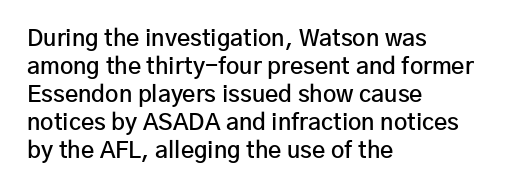
Alignment: flush left. Short note: letters normally spaced. The space directly below the letters is spotless. It's the straight-up-and-down kind of type. Stroke thickness is moderately raised; the sample reads as semibold.
